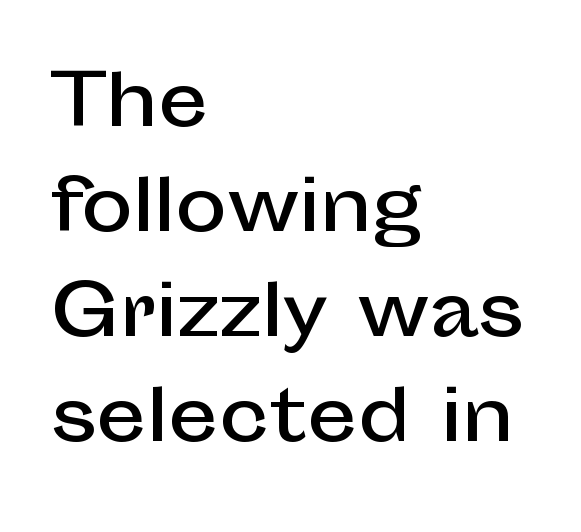
Q: Is the text italic (slanted)? A: No, it is upright.
Q: Is the typeface a serif or a sans-serif typeface? A: Sans-serif.
Q: Is the text underlined? A: No.
Q: How is the paragraph aligned? A: Left-aligned.
Q: Is the spacing between letters normal or unusually wide? A: Normal.
Q: Is the spacing between lines tight, normal or loose? A: Normal.
Q: Width (condensed, normal, or wide)? A: Normal.
Q: Stroke contrast? A: Low.
Q: x-height? A: Medium.
Q: Monospaced? A: No.
